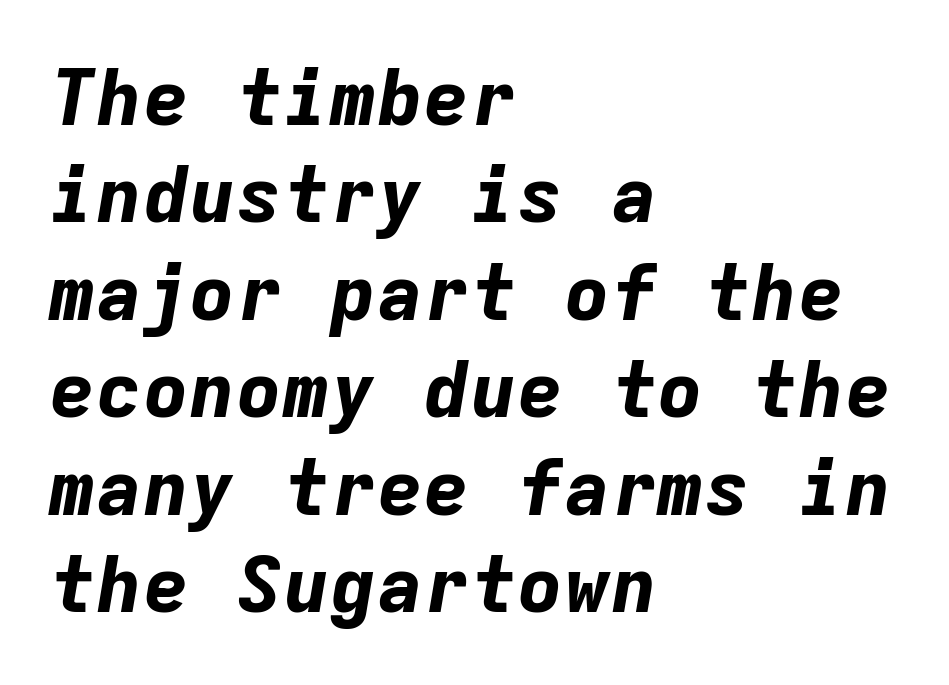
Caption: multi-line text, flush left, ragged right. The rendering uses typewriter-style spacing with identical character cells. Compared with ordinary roman type, these characters are visibly tilted. The string is rendered with underlining switched off. Normally led — the rows are evenly, conventionally spaced. Thick stems and heavy bowls — unmistakably bold.
